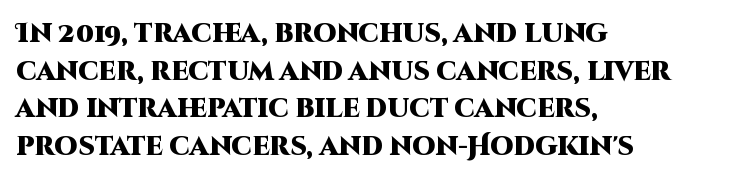
Q: Is the text bold? A: Yes.
Q: Is the text italic (slanted)? A: No, it is upright.
Q: Is the text underlined? A: No.
Q: How is the paragraph aligned? A: Left-aligned.
Q: Is the spacing between letters normal or unusually wide? A: Normal.
Q: Is the spacing between lines tight, normal or loose? A: Normal.
